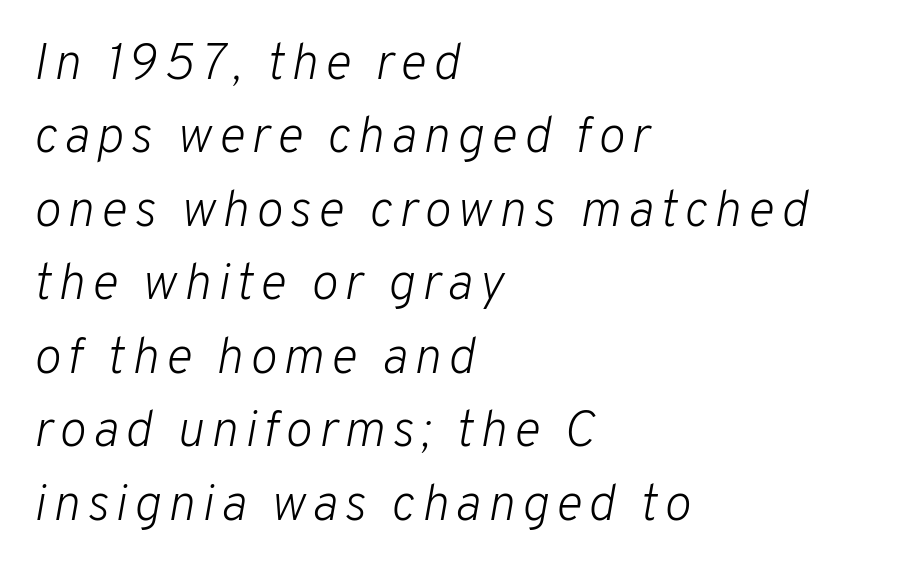
The rendering uses natural spacing where letterforms have individual widths. The cut favours lightness, reaching ordinary text weight at its darkest. Quick note: italic. Compared with a centered layout, this one pins lines to the left instead.
